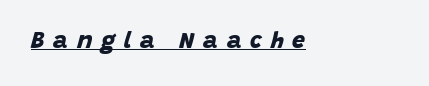
In terms of letterspacing, this is a distinctly airy, spread setting. This is heavy type, rendered in bold. Does the copy run flush right? No — it runs flush left. Has an underline been added? It has.
